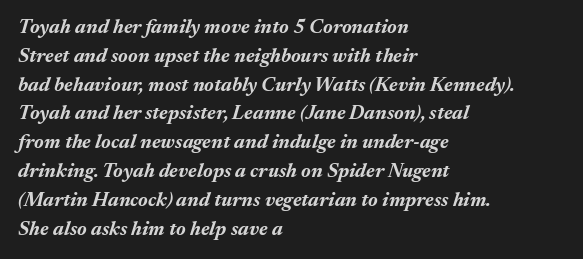
The image shows 20 px bold type, italic (leaning right); set left-aligned, normal line spacing (1.44x), normal letter spacing, not underlined.
